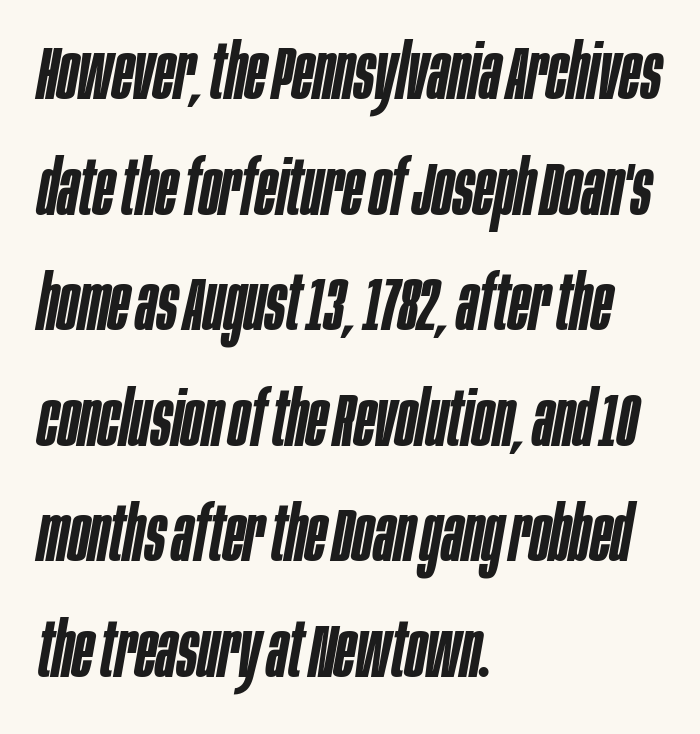
Q: Is the text bold? A: Semi-bold.
Q: Is the text italic (slanted)? A: Yes, it leans right by about 10 degrees.
Q: Is the text underlined? A: No.
Q: How is the paragraph aligned? A: Left-aligned.
Q: Is the spacing between letters normal or unusually wide? A: Normal.
Q: Is the spacing between lines tight, normal or loose? A: Normal.
Q: Width (condensed, normal, or wide)? A: Condensed.
Q: Stroke contrast? A: Low.
Q: x-height? A: Large.
Q: Monospaced? A: No.
